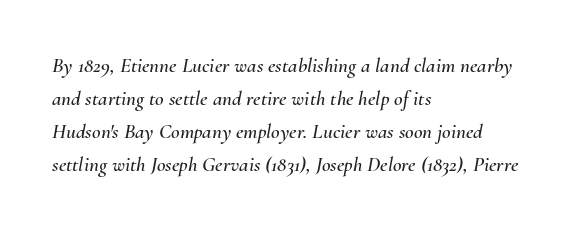
The paragraph shown leans on its left margin. The letters are slanted; this is an italic face. The line texture is even and compact thanks to regular tracking. Rule under the text: the space is simply empty. Vertical spacing — default.
